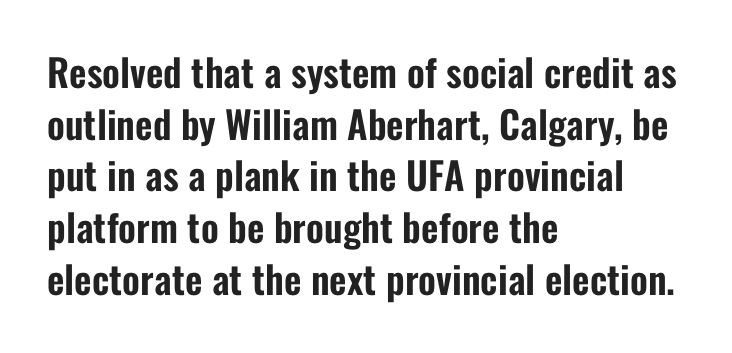
{"serif": "no", "italic": "no", "width": "condensed", "stroke_contrast": "low", "x_height": "medium", "monospaced": "no", "underline": "no", "align": "left", "line_spacing": "normal", "line_spacing_ratio": 1.36, "letter_spacing": "normal", "letter_spacing_em": 0.0, "glyph_px": 38}
